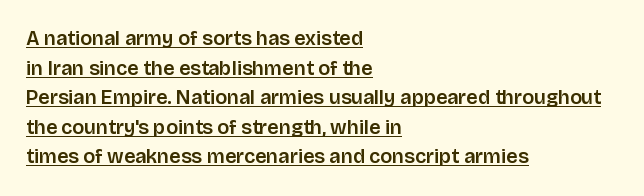
The passage shown stacks its lines at a standard gap. Nobody touched the tracking dial on this one. These characters rest on top of a visible drawn line. Italic? Not at all — the glyphs are vertical. In CSS terms this would be text-align: left.
